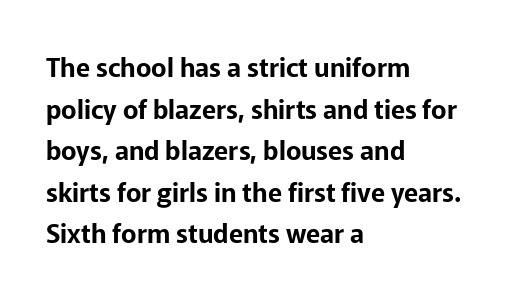
{"italic": "no", "underline": "no", "align": "left", "line_spacing": "normal", "line_spacing_ratio": 1.6, "letter_spacing": "normal", "letter_spacing_em": 0.0, "glyph_px": 26}
